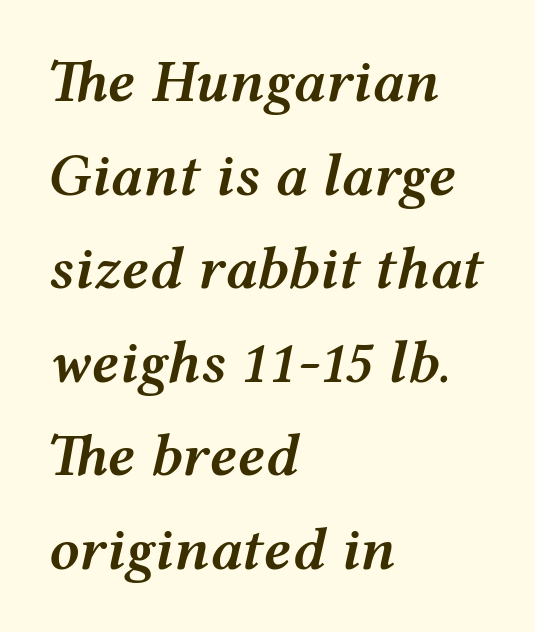
Q: Is the text bold? A: Semi-bold.
Q: Is the text italic (slanted)? A: Yes, it leans right by about 12 degrees.
Q: Is the text underlined? A: No.
Q: How is the paragraph aligned? A: Left-aligned.
Q: Is the spacing between letters normal or unusually wide? A: Normal.
Q: Is the spacing between lines tight, normal or loose? A: Normal.
Q: Width (condensed, normal, or wide)? A: Wide.
Q: Stroke contrast? A: Medium.
Q: x-height? A: Medium.
Q: Monospaced? A: No.
